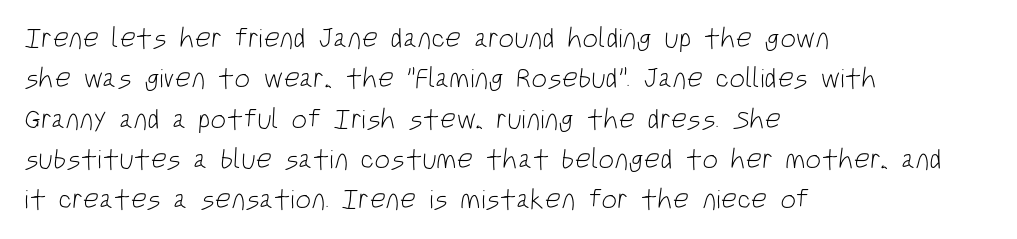
Q: Is the text bold? A: No.
Q: Is the typeface a serif or a sans-serif typeface? A: Sans-serif.
Q: Is the text underlined? A: No.
Q: How is the paragraph aligned? A: Left-aligned.
Q: Is the spacing between letters normal or unusually wide? A: Normal.
Q: Is the spacing between lines tight, normal or loose? A: Normal.
Q: Width (condensed, normal, or wide)? A: Condensed.
Q: Stroke contrast? A: Low.
Q: x-height? A: Large.
Q: Monospaced? A: No.
